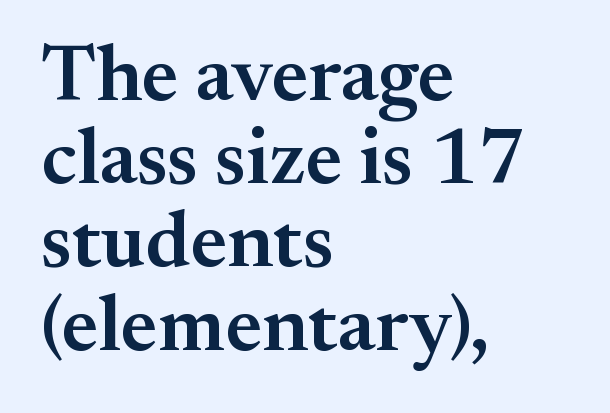
{"serif": "yes", "italic": "no", "bold": "semi", "weight": "semibold", "width": "normal", "stroke_contrast": "medium", "x_height": "small", "monospaced": "no", "underline": "no", "align": "left", "line_spacing": "tight", "line_spacing_ratio": 1.04, "letter_spacing": "normal", "letter_spacing_em": 0.0, "glyph_px": 80}
